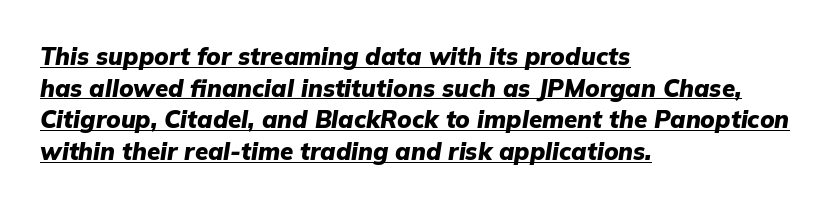
The passage shown leans; its letterforms are oblique. Default kerning and tracking; the words read as compact shapes. Caption: multi-line text, flush left, ragged right. Typesetter's note: full bold, strokes at maximum text heaviness. Interline gaps are of average width in this sample. A baseline rule has been typeset under these characters.
